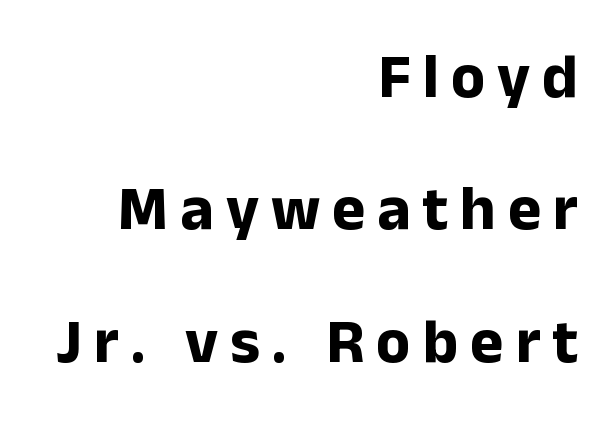
Q: Is the text bold? A: Yes.
Q: Is the text italic (slanted)? A: No, it is upright.
Q: Is the typeface a serif or a sans-serif typeface? A: Sans-serif.
Q: Is the text underlined? A: No.
Q: How is the paragraph aligned? A: Right-aligned.
Q: Is the spacing between lines tight, normal or loose? A: Loose.
Q: Width (condensed, normal, or wide)? A: Normal.
Q: Stroke contrast? A: Low.
Q: x-height? A: Medium.
Q: Monospaced? A: No.
